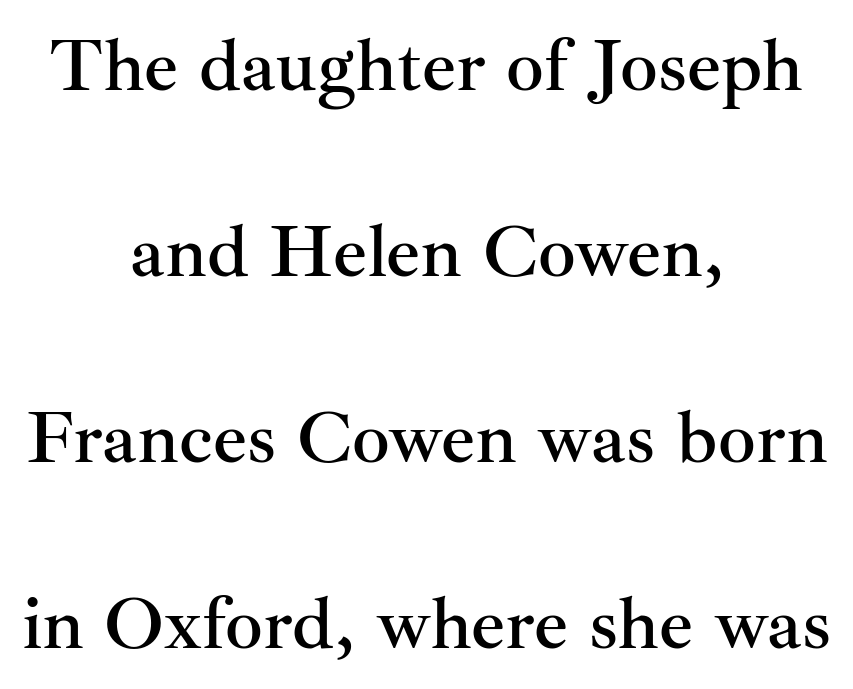
The whitespace from short lines is split evenly between both sides. Spacing verdict: proportional, widths tailored to each character. The characters display serif detailing at their extremities. The vertical gap from one line to the next is large. This is the regular roman posture of the typeface.
